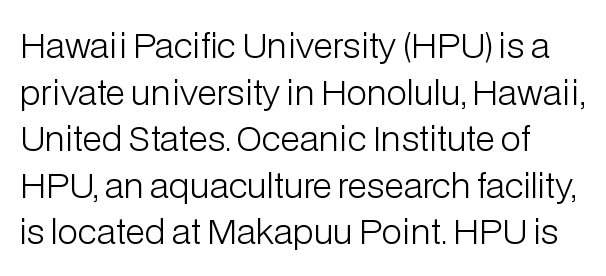
The image shows 34 px light sans-serif type, upright; set normal line spacing (1.37x), normal letter spacing, not underlined; low stroke contrast and a medium x-height.
